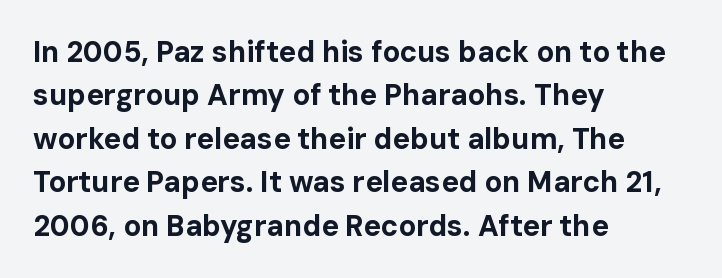
How would I describe the line gaps? Plain and ordinary. This rendering leaves character spacing at its baseline value. Looks like regular typesetting: each glyph gets only the width it needs. The passage shown is typeset with a sans-serif family. A clean baseline with only descenders dipping below it. Weight: bold.
